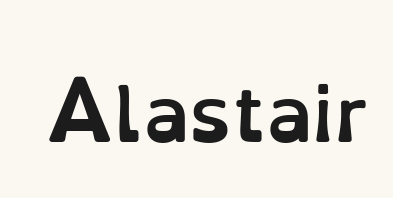
{"italic": "no", "bold": "yes", "weight": "semibold", "width": "normal", "stroke_contrast": "low", "x_height": "small", "monospaced": "no", "underline": "no", "letter_spacing": "normal", "letter_spacing_em": 0.0, "glyph_px": 76}
